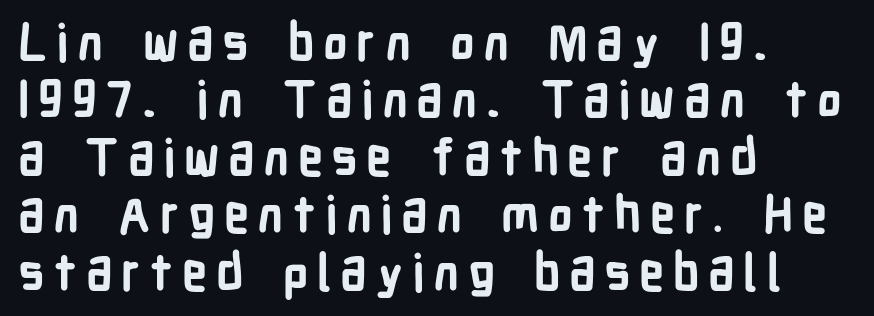
Clear beneath every line of the passage. Pretty heavy lettering here — definitely bold. Character widths vary here, with narrow letters taking less room than wide ones. Unlike a traditional serif, this face leaves its strokes unadorned.
